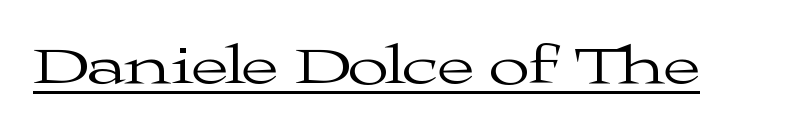
Q: Is the text bold? A: No.
Q: Is the text italic (slanted)? A: No, it is upright.
Q: Is the typeface a serif or a sans-serif typeface? A: Serif.
Q: Is the text underlined? A: Yes.
Q: Is the spacing between letters normal or unusually wide? A: Normal.
Q: Width (condensed, normal, or wide)? A: Wide.
Q: Stroke contrast? A: Medium.
Q: x-height? A: Medium.
Q: Monospaced? A: No.
